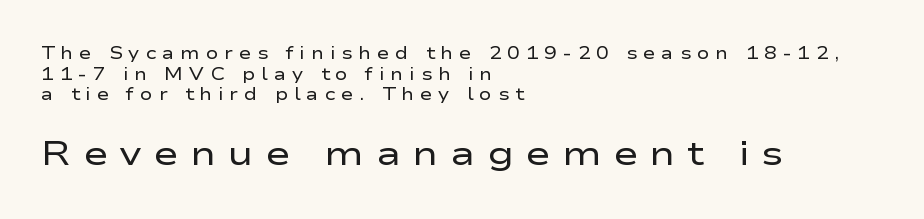
Q: Is the text bold? A: No.
Q: Is the text italic (slanted)? A: No, it is upright.
Q: Is the typeface a serif or a sans-serif typeface? A: Sans-serif.
Q: Is the text underlined? A: No.
Q: How is the paragraph aligned? A: Left-aligned.
Q: Is the spacing between letters normal or unusually wide? A: Unusually wide.
Q: Which block of text is set in a larger size, the first (top) or the second (bottom)? A: The second (bottom) one.
Q: Width (condensed, normal, or wide)? A: Wide.
Q: Stroke contrast? A: Low.
Q: x-height? A: Medium.
Q: Monospaced? A: No.
